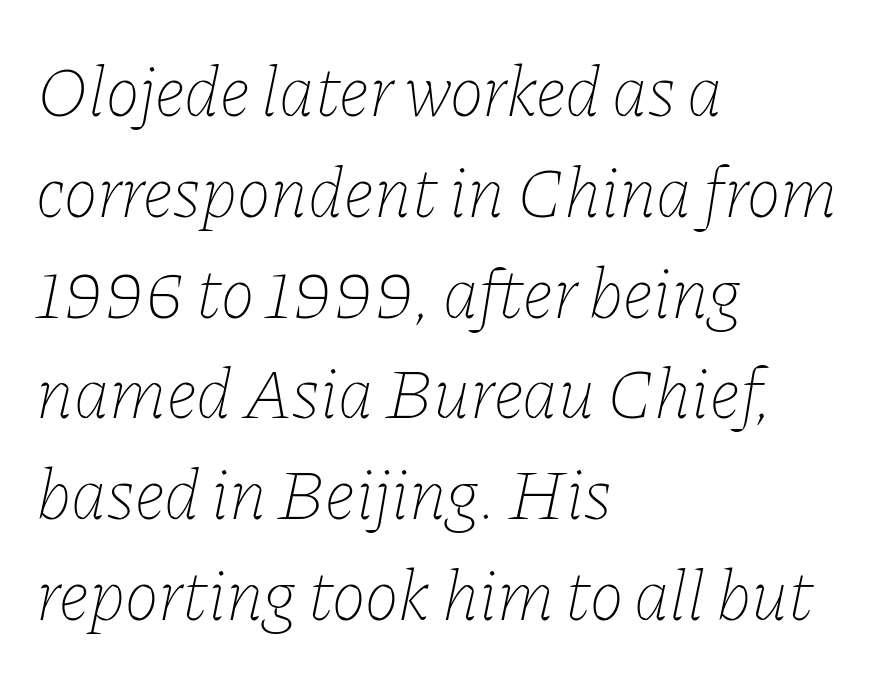
The image shows 72 px thin type, italic (leaning right); set left-aligned, normal line spacing (1.4x), normal letter spacing, not underlined; low stroke contrast and a medium x-height.
